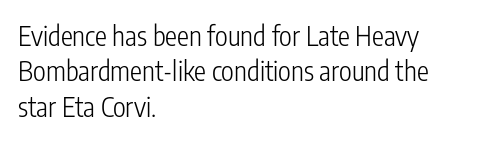
The image shows 27 px text type, upright; set left-aligned, normal line spacing (1.31x), normal letter spacing, not underlined.
